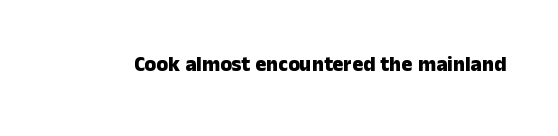
{"italic": "no", "bold": "yes", "underline": "no", "letter_spacing": "normal", "letter_spacing_em": 0.0, "glyph_px": 21}
